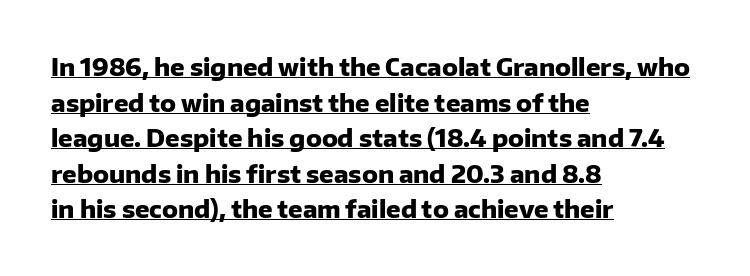
Beneath each row of characters lies a ruled line. A typesetter would call this leading conventional body-copy spacing. Look at the tracking — it's just the regular setting, nothing added. The paragraph has a hard left edge and a soft right edge.
